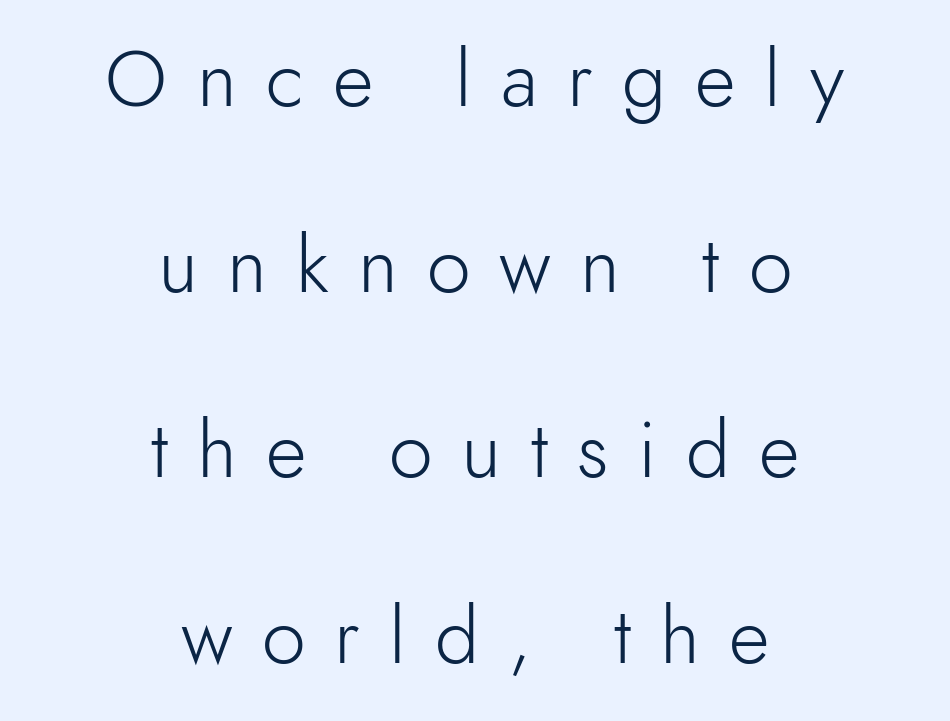
Q: Is the text bold? A: No.
Q: Is the text italic (slanted)? A: No, it is upright.
Q: Is the typeface a serif or a sans-serif typeface? A: Sans-serif.
Q: Is the text underlined? A: No.
Q: How is the paragraph aligned? A: Centered.
Q: Is the spacing between letters normal or unusually wide? A: Unusually wide.
Q: Is the spacing between lines tight, normal or loose? A: Loose.
Q: Width (condensed, normal, or wide)? A: Normal.
Q: x-height? A: Small.
Q: Monospaced? A: No.
